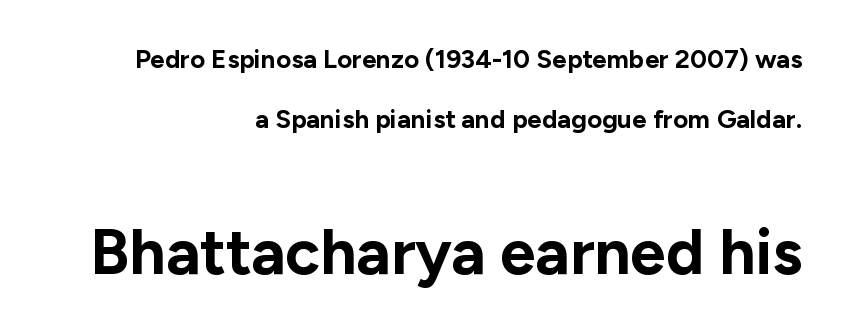
{"serif": "no", "italic": "no", "bold": "yes", "weight": "bold", "width": "normal", "stroke_contrast": "low", "x_height": "medium", "monospaced": "no", "underline": "no", "align": "right", "line_spacing": "loose", "line_spacing_ratio": 2.29, "letter_spacing": "normal", "letter_spacing_em": 0.0, "larger_block": "second", "size_ratio": 2.46, "glyph_px": 64}
